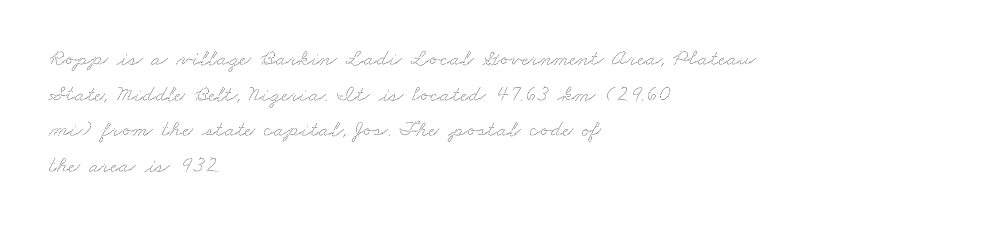
One-word summary of the alignment: left. The face used here is rendered with its standard letterfit. Does the leading feel generous? No, just average. Just letters on the line, the space beneath them empty.
